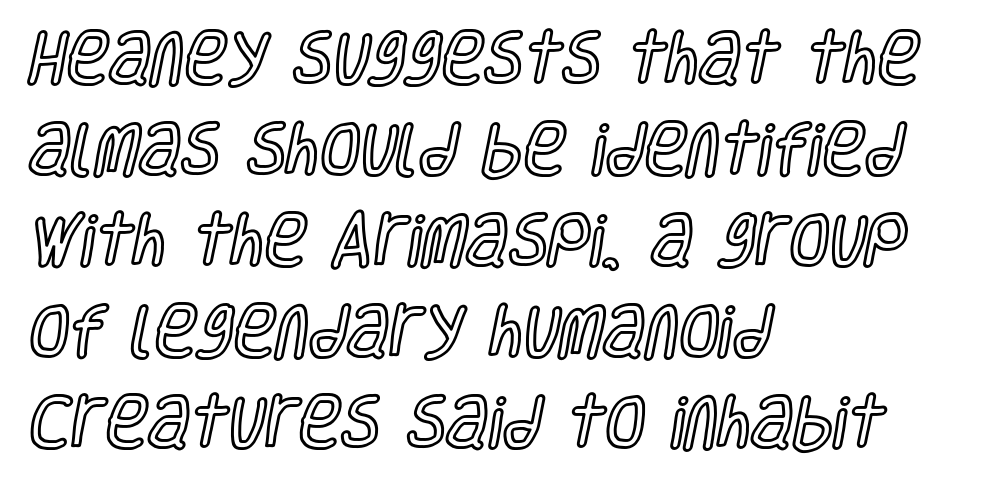
Q: Is the text italic (slanted)? A: Yes.
Q: Is the text underlined? A: No.
Q: How is the paragraph aligned? A: Left-aligned.
Q: Is the spacing between letters normal or unusually wide? A: Normal.
Q: Is the spacing between lines tight, normal or loose? A: Normal.
Q: Width (condensed, normal, or wide)? A: Condensed.
Q: x-height? A: Large.
Q: Monospaced? A: No.
